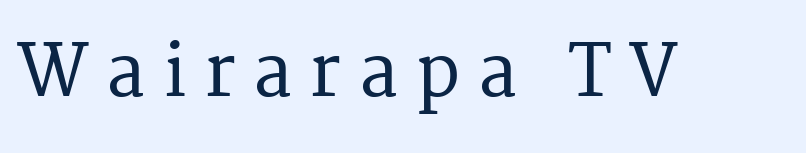
Q: Is the text italic (slanted)? A: No, it is upright.
Q: Is the typeface a serif or a sans-serif typeface? A: Serif.
Q: Is the text underlined? A: No.
Q: Is the spacing between letters normal or unusually wide? A: Unusually wide.
Q: Width (condensed, normal, or wide)? A: Normal.
Q: Stroke contrast? A: Medium.
Q: x-height? A: Medium.
Q: Monospaced? A: No.
